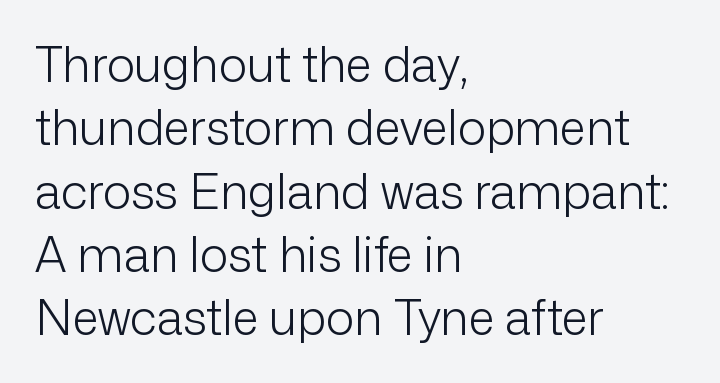
This sample has the flowing, uneven cadence of proportional lettering. Weight: regular or lighter. The string is rendered with underlining switched off. The tracking reads as untouched default to a designer's eye. A typesetter would label this face a sans. Notice how descenders clear the ascenders below comfortably — that's standard leading.
